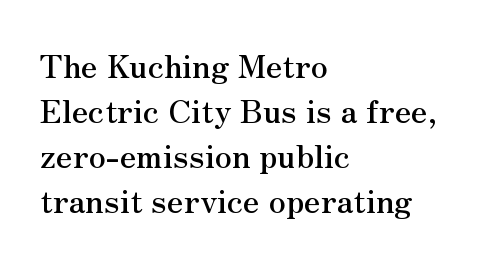
{"serif": "yes", "italic": "no", "width": "normal", "stroke_contrast": "medium", "x_height": "small", "monospaced": "no", "underline": "no", "align": "left", "line_spacing": "normal", "line_spacing_ratio": 1.41, "letter_spacing": "normal", "letter_spacing_em": 0.0, "glyph_px": 32}
